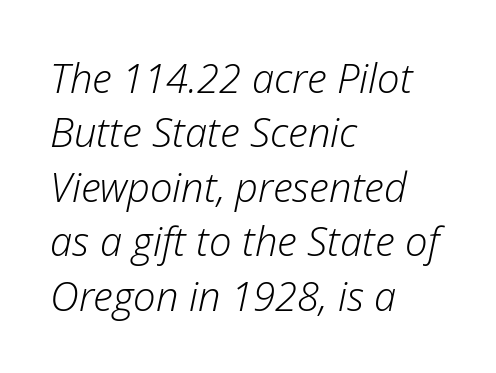
Style check: oblique. The gaps between neighbouring characters are ordinary and unremarkable. A bare baseline throughout the passage. Regarding leading, the lines here are spaced in the standard way. Line starts are locked; line ends wander.
